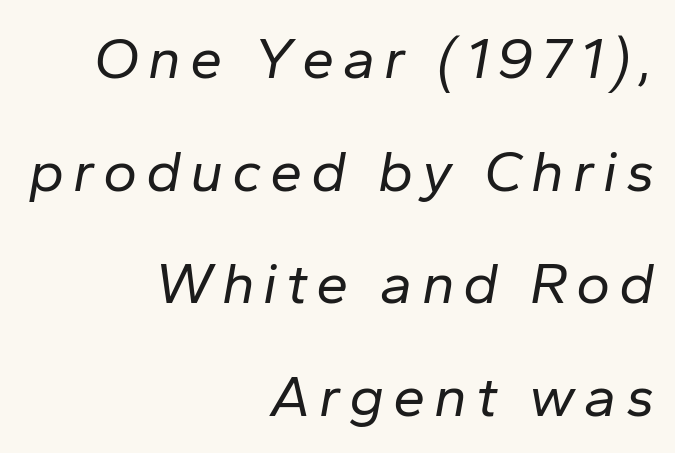
{"italic": "yes", "lean": "right", "slant_degrees": 10, "bold": "no", "weight": "regular", "width": "normal", "stroke_contrast": "low", "x_height": "medium", "monospaced": "no", "underline": "no", "align": "right", "line_spacing": "loose", "line_spacing_ratio": 1.94, "glyph_px": 58}
